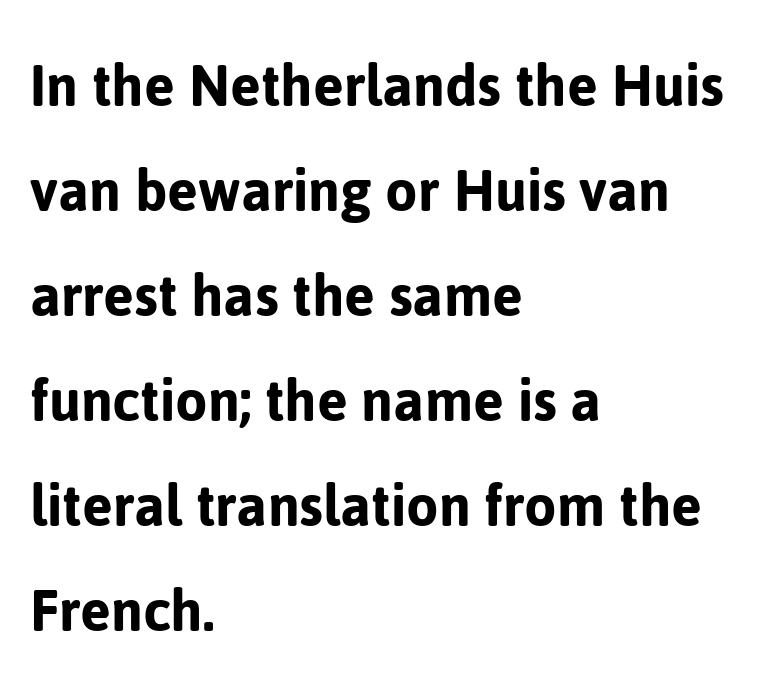
{"serif": "no", "italic": "no", "width": "normal", "stroke_contrast": "low", "x_height": "medium", "monospaced": "no", "underline": "no", "align": "left", "line_spacing": "normal", "line_spacing_ratio": 1.59, "letter_spacing": "normal", "letter_spacing_em": 0.0, "glyph_px": 66}
